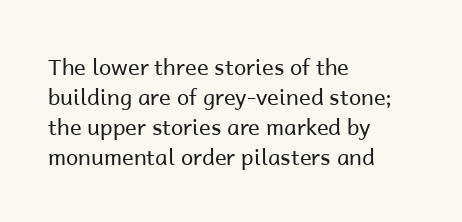
{"italic": "no", "bold": "no", "underline": "no", "align": "left", "line_spacing": "normal", "line_spacing_ratio": 1.36, "letter_spacing": "normal", "letter_spacing_em": 0.0, "glyph_px": 22}
